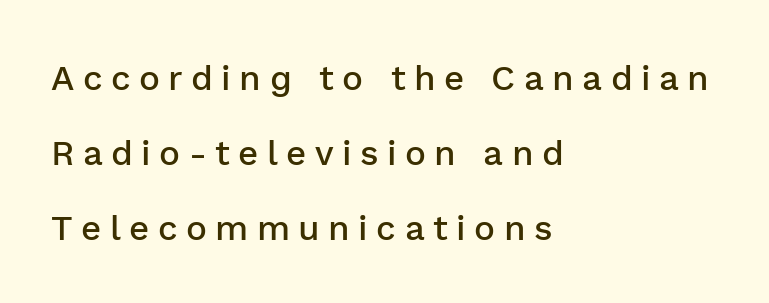
The rag falls on the right side of this text block. A typesetter would call this proportional, since set widths differ per character. This rendering features lettering with no underline. These lines carry some extra weight — a demibold, not a full bold.
